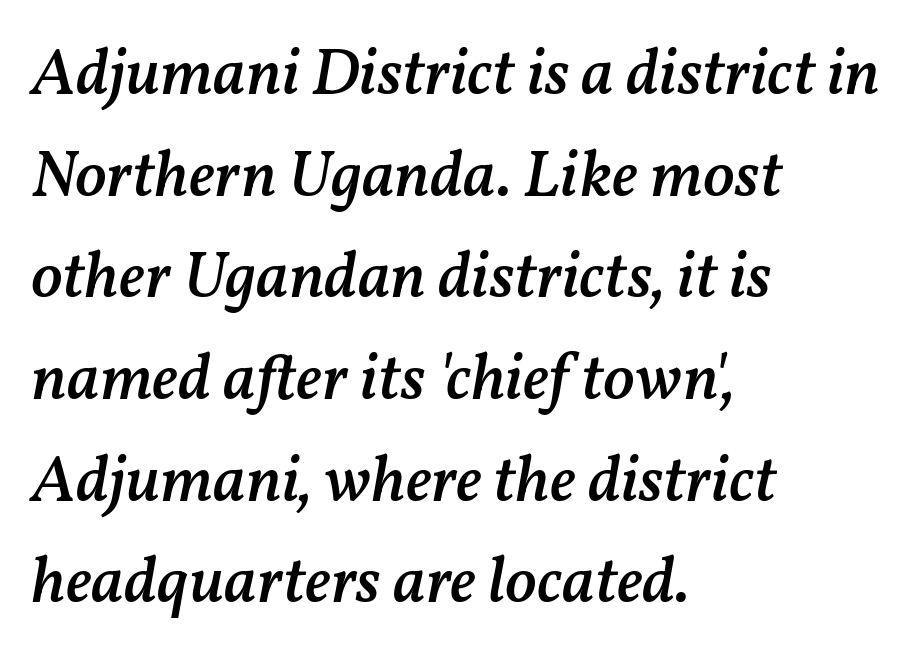
How would I describe the line gaps? Plain and ordinary. This sample has the flowing, uneven cadence of proportional lettering. Typographic density is moderately raised because the face is semibold. Every character sits at an angle, as italics do. Words appear dense and cohesive because spacing is normal. All the whitespace from short lines collects on the right.
